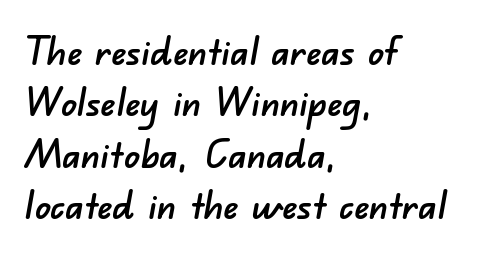
Short note: letters normally spaced. Words float on clear page, feet unadorned. A student would call this left alignment; a typographer would say flush left, rag right. The text was rendered using a sans face with plain stroke endings.
